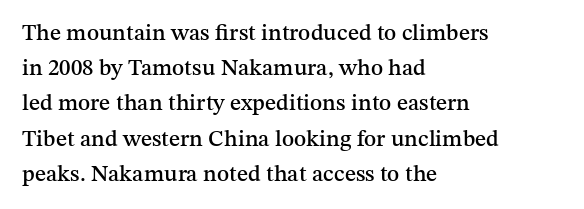
Q: Is the text italic (slanted)? A: No, it is upright.
Q: Is the text underlined? A: No.
Q: How is the paragraph aligned? A: Left-aligned.
Q: Is the spacing between letters normal or unusually wide? A: Normal.
Q: Is the spacing between lines tight, normal or loose? A: Normal.
